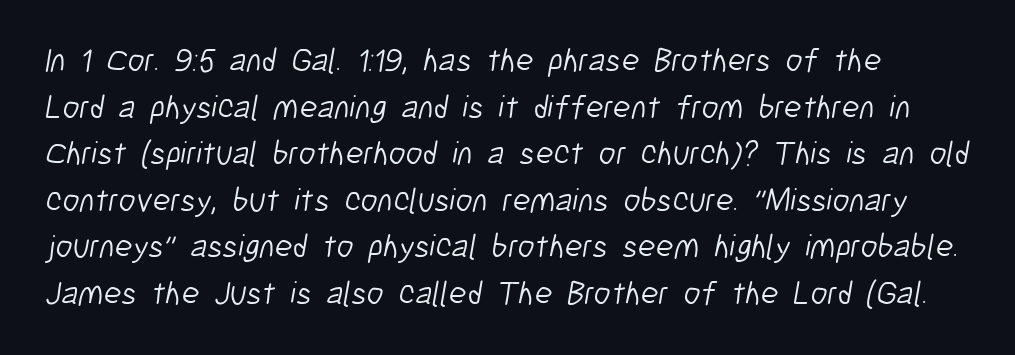
Q: Is the text bold? A: No.
Q: Is the typeface a serif or a sans-serif typeface? A: Sans-serif.
Q: Is the text underlined? A: No.
Q: Is the spacing between letters normal or unusually wide? A: Normal.
Q: Is the spacing between lines tight, normal or loose? A: Normal.
Q: Width (condensed, normal, or wide)? A: Condensed.
Q: Stroke contrast? A: Low.
Q: x-height? A: Medium.
Q: Monospaced? A: No.
